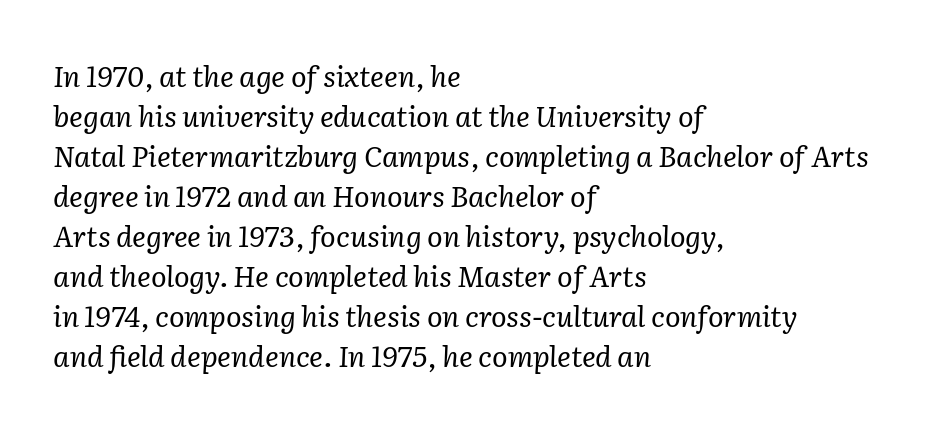
Q: Is the text bold? A: No.
Q: Is the text italic (slanted)? A: Yes, it leans right by about 2 degrees.
Q: Is the typeface a serif or a sans-serif typeface? A: Serif.
Q: Is the text underlined? A: No.
Q: How is the paragraph aligned? A: Left-aligned.
Q: Is the spacing between letters normal or unusually wide? A: Normal.
Q: Is the spacing between lines tight, normal or loose? A: Normal.
Q: Width (condensed, normal, or wide)? A: Normal.
Q: Stroke contrast? A: Low.
Q: x-height? A: Medium.
Q: Monospaced? A: No.
